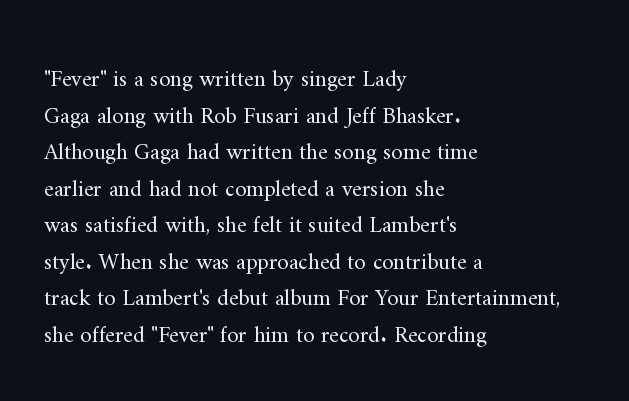
{"italic": "no", "bold": "no", "underline": "no", "align": "left", "line_spacing": "normal", "line_spacing_ratio": 1.59, "letter_spacing": "normal", "letter_spacing_em": 0.0, "glyph_px": 23}
